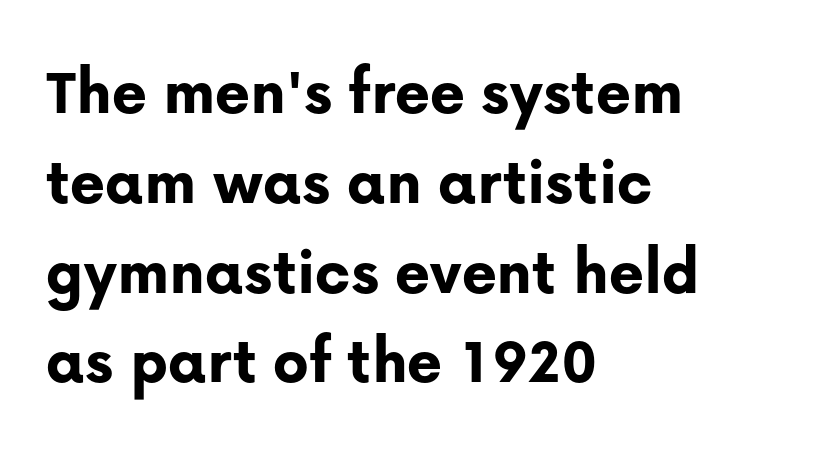
{"serif": "no", "italic": "no", "bold": "yes", "weight": "bold", "width": "normal", "stroke_contrast": "low", "x_height": "medium", "monospaced": "no", "underline": "no", "align": "left", "line_spacing": "normal", "line_spacing_ratio": 1.34, "letter_spacing": "normal", "letter_spacing_em": 0.0, "glyph_px": 67}
